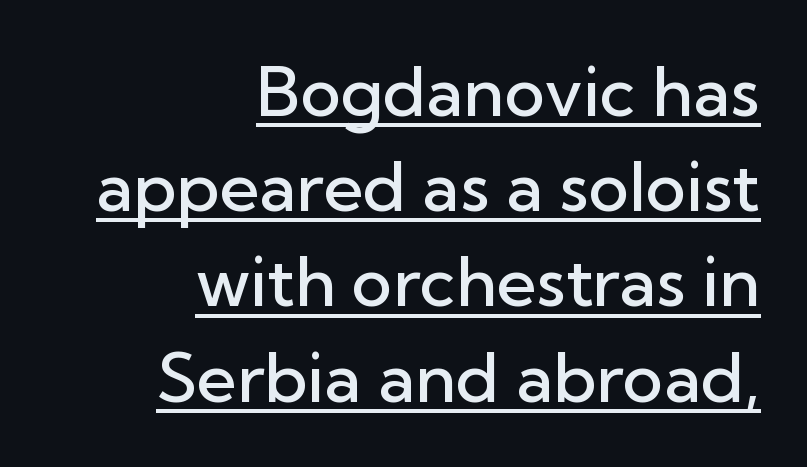
{"serif": "no", "italic": "no", "bold": "semi", "weight": "semibold", "width": "normal", "stroke_contrast": "low", "x_height": "medium", "monospaced": "no", "underline": "yes", "align": "right", "line_spacing": "normal", "line_spacing_ratio": 1.38, "letter_spacing": "normal", "letter_spacing_em": 0.0, "glyph_px": 69}
